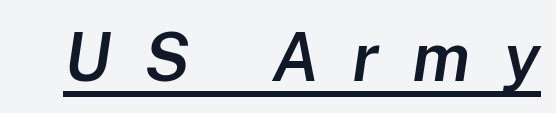
The image shows 68 px semibold type, italic (leaning right); set unusually wide letter spacing (+0.49 em), underlined; low stroke contrast and a medium x-height.
